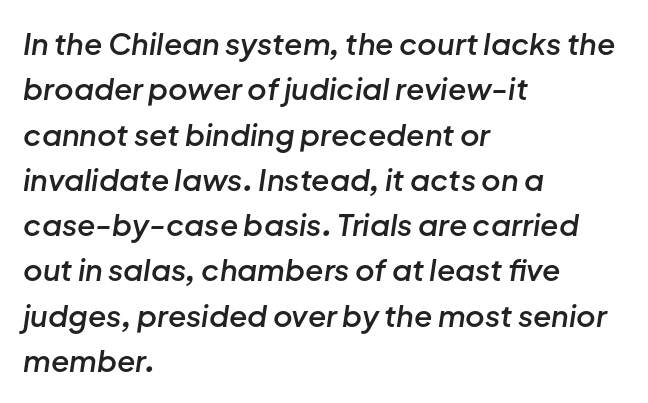
{"italic": "yes", "lean": "right", "slant_degrees": 8, "bold": "semi", "weight": "semibold", "width": "normal", "stroke_contrast": "low", "x_height": "medium", "monospaced": "no", "underline": "no", "align": "left", "line_spacing": "normal", "line_spacing_ratio": 1.51, "letter_spacing": "normal", "letter_spacing_em": 0.0, "glyph_px": 30}
